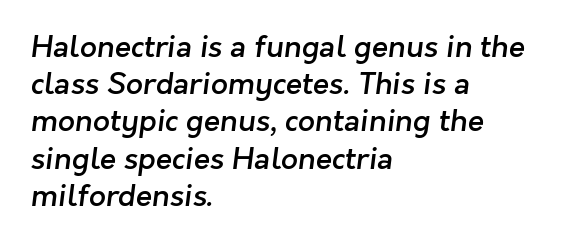
Q: Is the text bold? A: Semi-bold.
Q: Is the typeface a serif or a sans-serif typeface? A: Sans-serif.
Q: Is the text underlined? A: No.
Q: How is the paragraph aligned? A: Left-aligned.
Q: Is the spacing between letters normal or unusually wide? A: Normal.
Q: Width (condensed, normal, or wide)? A: Normal.
Q: Stroke contrast? A: Low.
Q: x-height? A: Medium.
Q: Monospaced? A: No.
